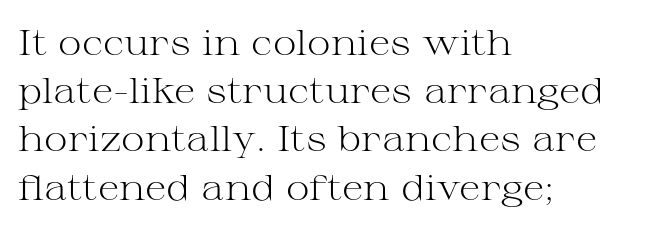
Q: Is the text bold? A: No.
Q: Is the text italic (slanted)? A: No, it is upright.
Q: Is the typeface a serif or a sans-serif typeface? A: Serif.
Q: Is the text underlined? A: No.
Q: How is the paragraph aligned? A: Left-aligned.
Q: Is the spacing between letters normal or unusually wide? A: Normal.
Q: Is the spacing between lines tight, normal or loose? A: Normal.
Q: Width (condensed, normal, or wide)? A: Wide.
Q: Stroke contrast? A: Medium.
Q: x-height? A: Medium.
Q: Monospaced? A: No.
